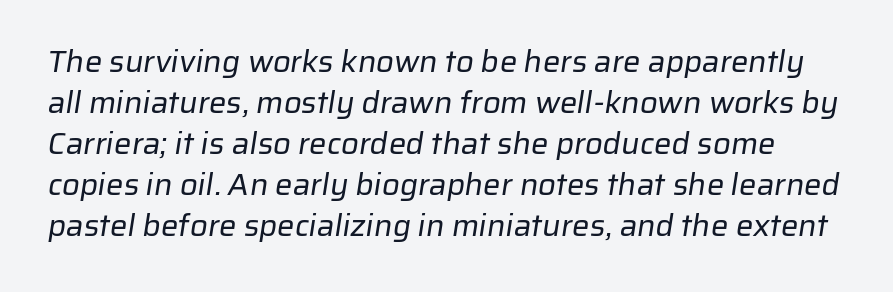
{"serif": "no", "bold": "no", "weight": "regular", "width": "normal", "stroke_contrast": "low", "x_height": "medium", "monospaced": "no", "underline": "no", "line_spacing": "normal", "line_spacing_ratio": 1.32, "letter_spacing": "normal", "letter_spacing_em": 0.0, "glyph_px": 31}
